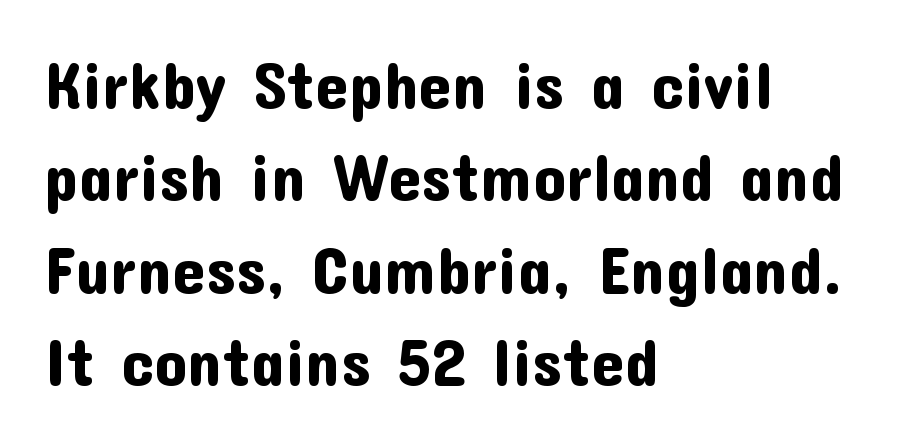
Standard letterfit; no display-style spreading of the glyphs. Descenders hang freely into open space. Leading: standard. The paragraph has a hard left edge and a soft right edge.
